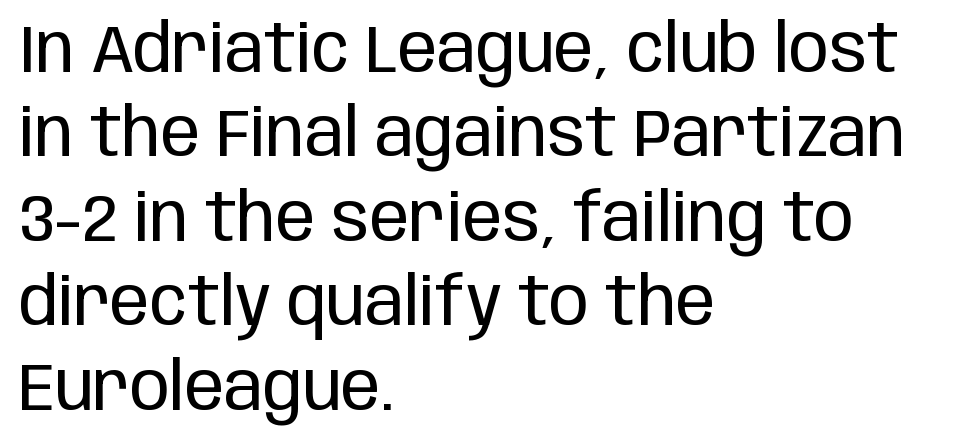
Q: Is the text bold? A: No.
Q: Is the text italic (slanted)? A: No, it is upright.
Q: Is the typeface a serif or a sans-serif typeface? A: Sans-serif.
Q: Is the text underlined? A: No.
Q: How is the paragraph aligned? A: Left-aligned.
Q: Is the spacing between letters normal or unusually wide? A: Normal.
Q: Is the spacing between lines tight, normal or loose? A: Normal.
Q: Width (condensed, normal, or wide)? A: Condensed.
Q: Stroke contrast? A: Low.
Q: x-height? A: Large.
Q: Monospaced? A: No.
